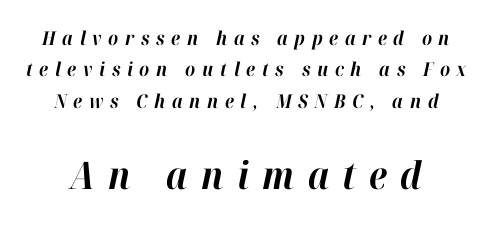
Q: Is the text bold? A: Yes.
Q: Is the text italic (slanted)? A: Yes, it leans right by about 12 degrees.
Q: Is the text underlined? A: No.
Q: Is the spacing between letters normal or unusually wide? A: Unusually wide.
Q: Is the spacing between lines tight, normal or loose? A: Normal.
Q: Which block of text is set in a larger size, the first (top) or the second (bottom)? A: The second (bottom) one.
Q: Width (condensed, normal, or wide)? A: Normal.
Q: Stroke contrast? A: High.
Q: x-height? A: Medium.
Q: Monospaced? A: No.
